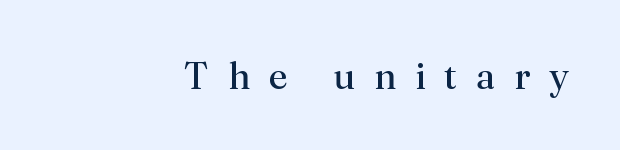
Q: Is the text bold? A: No.
Q: Is the text italic (slanted)? A: No, it is upright.
Q: Is the typeface a serif or a sans-serif typeface? A: Serif.
Q: Is the text underlined? A: No.
Q: How is the paragraph aligned? A: Right-aligned.
Q: Is the spacing between letters normal or unusually wide? A: Unusually wide.
Q: Width (condensed, normal, or wide)? A: Normal.
Q: Stroke contrast? A: Medium.
Q: x-height? A: Small.
Q: Monospaced? A: No.
